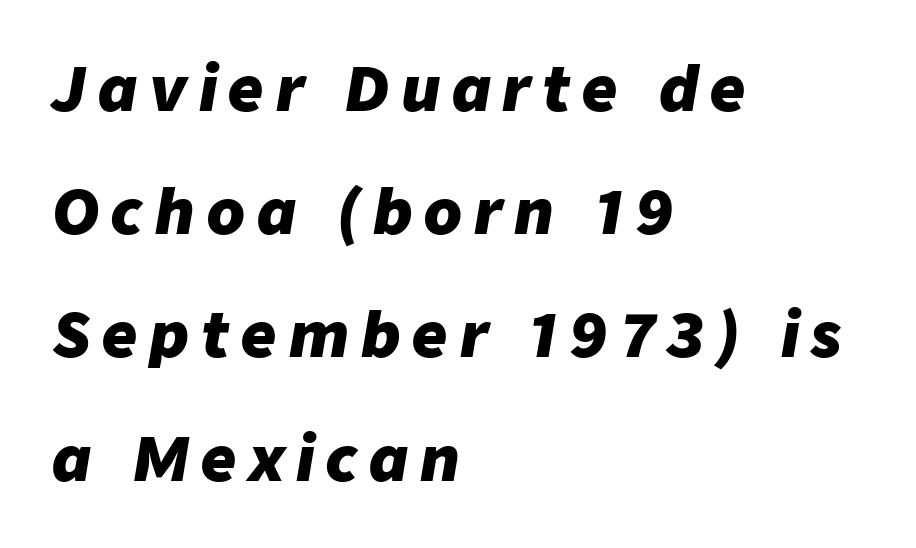
The image shows 61 px heavy type, italic (leaning right); set left-aligned, loose line spacing (2.02x), unusually wide letter spacing (+0.2 em), not underlined; low stroke contrast and a medium x-height.
